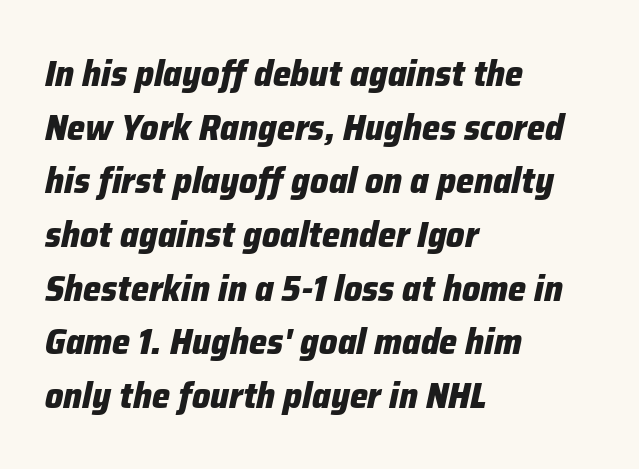
Q: Is the text bold? A: Yes.
Q: Is the text italic (slanted)? A: Yes, it leans right by about 12 degrees.
Q: Is the text underlined? A: No.
Q: How is the paragraph aligned? A: Left-aligned.
Q: Is the spacing between letters normal or unusually wide? A: Normal.
Q: Is the spacing between lines tight, normal or loose? A: Normal.
Q: Width (condensed, normal, or wide)? A: Normal.
Q: Stroke contrast? A: Low.
Q: x-height? A: Medium.
Q: Monospaced? A: No.
